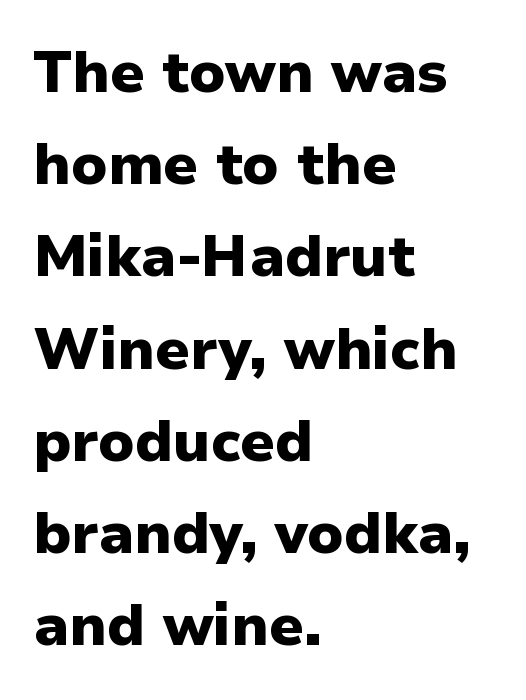
{"serif": "no", "italic": "no", "bold": "yes", "weight": "heavy", "width": "normal", "stroke_contrast": "low", "x_height": "medium", "monospaced": "no", "underline": "no", "align": "left", "line_spacing": "normal", "line_spacing_ratio": 1.59, "letter_spacing": "normal", "letter_spacing_em": 0.0, "glyph_px": 58}
